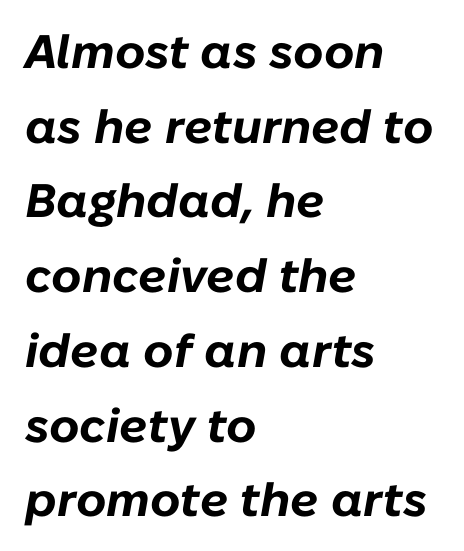
Lines of text with bare space underneath. Left-aligned paragraph, ragged on the right. The rendering applies a slant to the glyphs. There is no visible air inserted between adjacent glyphs. This block has exactly the height ordinary leading produces.
